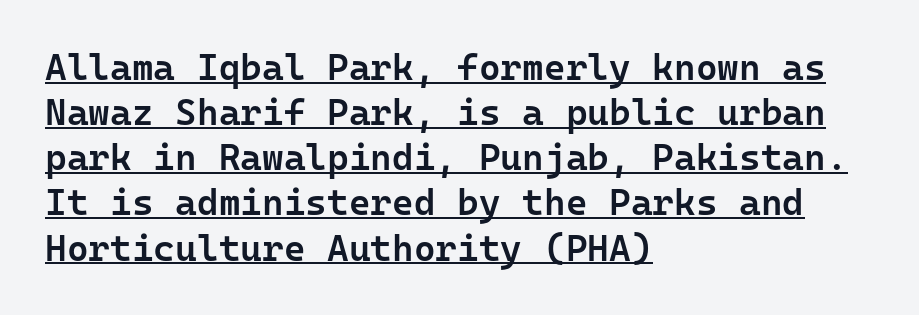
Q: Is the text bold? A: Semi-bold.
Q: Is the text italic (slanted)? A: No, it is upright.
Q: Is the typeface a serif or a sans-serif typeface? A: Sans-serif.
Q: Is the text underlined? A: Yes.
Q: How is the paragraph aligned? A: Left-aligned.
Q: Is the spacing between letters normal or unusually wide? A: Normal.
Q: Width (condensed, normal, or wide)? A: Normal.
Q: Stroke contrast? A: Low.
Q: x-height? A: Medium.
Q: Monospaced? A: Yes.
